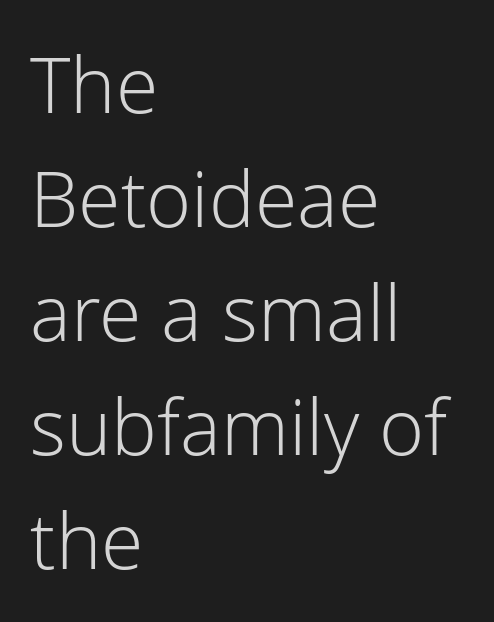
The image shows 77 px light sans-serif type, upright; set left-aligned, normal line spacing (1.48x), normal letter spacing, not underlined; low stroke contrast and a medium x-height.
